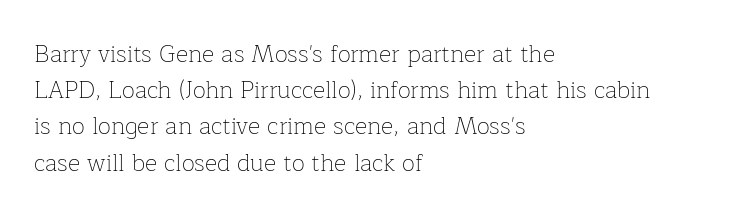
Default kerning and tracking; the words read as compact shapes. Tall strokes in this sample are plumb rather than angled. This rendering uses left alignment, leaving the right contour irregular. Students, observe: this is what conventionally led text looks like. Each stroke keeps to a modest, everyday thickness or less. Honestly, there is no underline to notice here at all.
